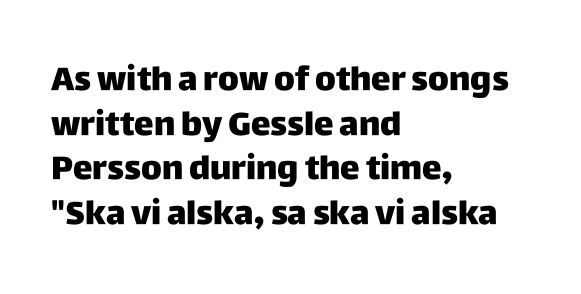
{"serif": "no", "italic": "no", "bold": "yes", "weight": "heavy", "width": "normal", "stroke_contrast": "low", "x_height": "large", "monospaced": "no", "underline": "no", "align": "left", "line_spacing": "normal", "line_spacing_ratio": 1.35, "letter_spacing": "normal", "letter_spacing_em": 0.0, "glyph_px": 33}
